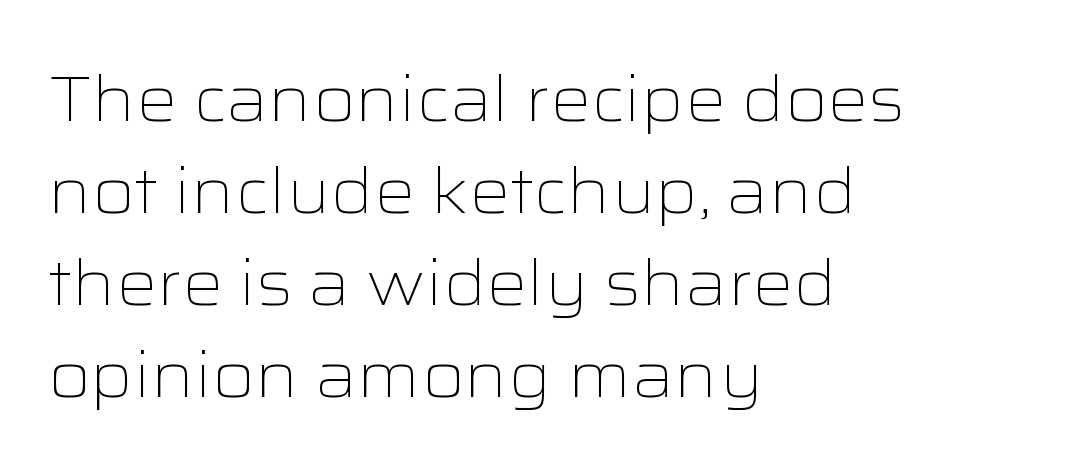
Posture: straight, roman, zero tilt. Students, note that the glyphs here touch the page at normal intervals. Serifs: no, the terminals of the letterforms are clean. No heavy texture on the line: the type isn't bold.
